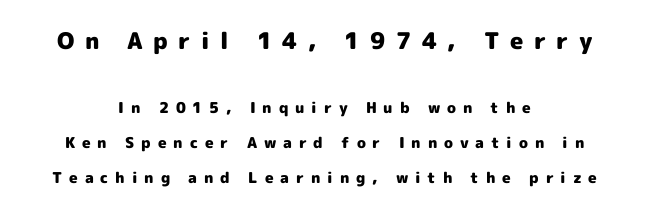
Q: Is the text bold? A: Yes.
Q: Is the text italic (slanted)? A: No, it is upright.
Q: Is the text underlined? A: No.
Q: How is the paragraph aligned? A: Centered.
Q: Is the spacing between letters normal or unusually wide? A: Unusually wide.
Q: Is the spacing between lines tight, normal or loose? A: Loose.
Q: Which block of text is set in a larger size, the first (top) or the second (bottom)? A: The first (top) one.
